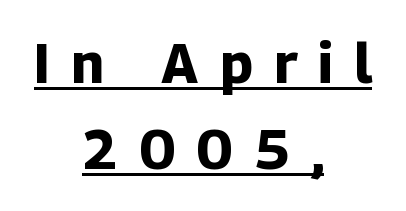
Q: Is the text bold? A: Yes.
Q: Is the text italic (slanted)? A: No, it is upright.
Q: Is the typeface a serif or a sans-serif typeface? A: Sans-serif.
Q: Is the text underlined? A: Yes.
Q: How is the paragraph aligned? A: Centered.
Q: Is the spacing between letters normal or unusually wide? A: Unusually wide.
Q: Is the spacing between lines tight, normal or loose? A: Normal.
Q: Width (condensed, normal, or wide)? A: Normal.
Q: Stroke contrast? A: Low.
Q: x-height? A: Medium.
Q: Monospaced? A: No.
